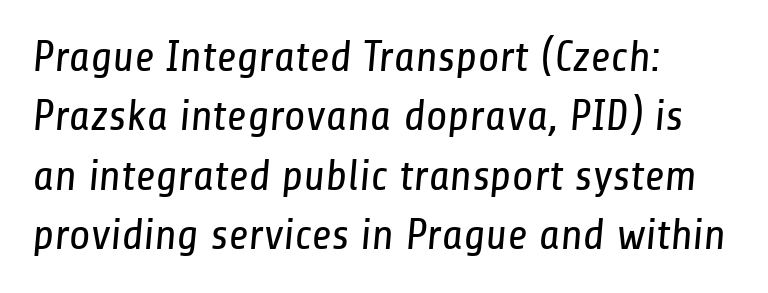
Q: Is the text bold? A: No.
Q: Is the typeface a serif or a sans-serif typeface? A: Sans-serif.
Q: Is the text underlined? A: No.
Q: How is the paragraph aligned? A: Left-aligned.
Q: Is the spacing between letters normal or unusually wide? A: Normal.
Q: Is the spacing between lines tight, normal or loose? A: Normal.
Q: Width (condensed, normal, or wide)? A: Condensed.
Q: Stroke contrast? A: Low.
Q: x-height? A: Medium.
Q: Monospaced? A: No.
